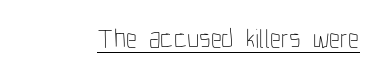
Vertical stems look standard width or narrower in stroke. This sample carries an underscore along the baseline area. Notice how the stems are strictly vertical — no italics here. Spacing between characters is what you'd get straight out of the box.
